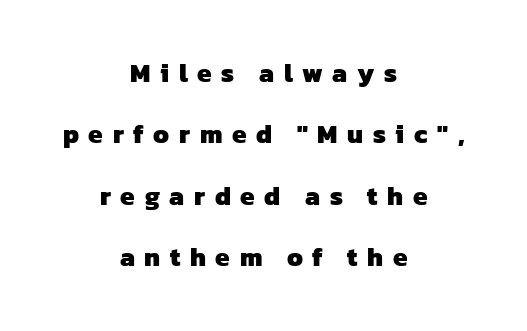
{"bold": "yes", "underline": "no", "align": "center", "line_spacing": "loose", "line_spacing_ratio": 2.36, "letter_spacing": "wide", "letter_spacing_em": 0.37, "glyph_px": 26}
